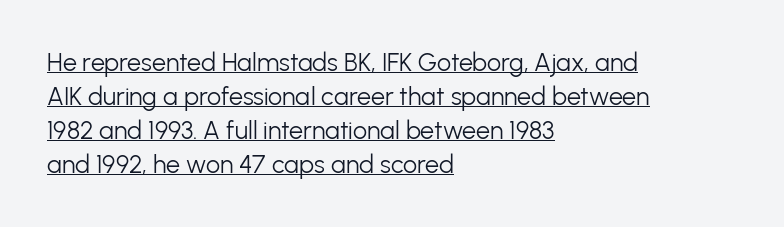
Q: Is the text bold? A: No.
Q: Is the text italic (slanted)? A: No, it is upright.
Q: Is the text underlined? A: Yes.
Q: How is the paragraph aligned? A: Left-aligned.
Q: Is the spacing between letters normal or unusually wide? A: Normal.
Q: Is the spacing between lines tight, normal or loose? A: Normal.
